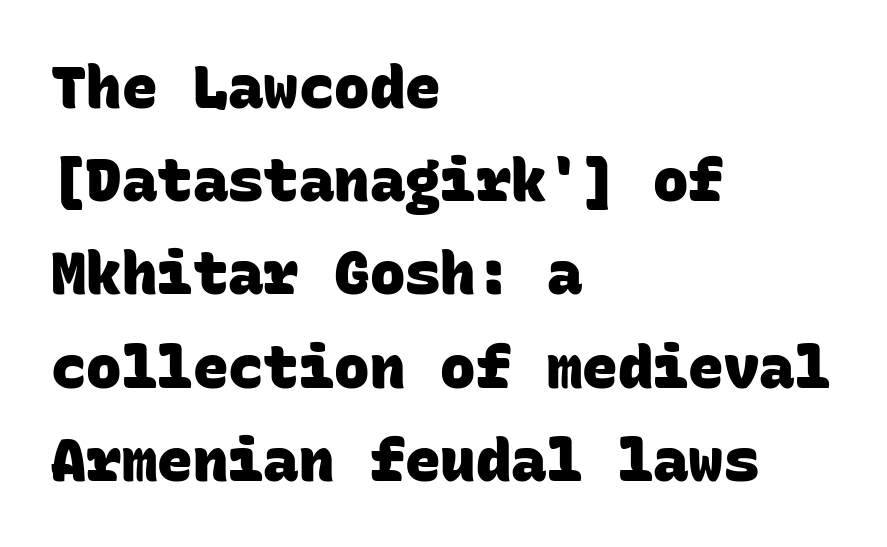
The image shows 59 px heavy sans-serif type, monospaced; set left-aligned, normal line spacing (1.58x), normal letter spacing, not underlined; low stroke contrast and a large x-height.
